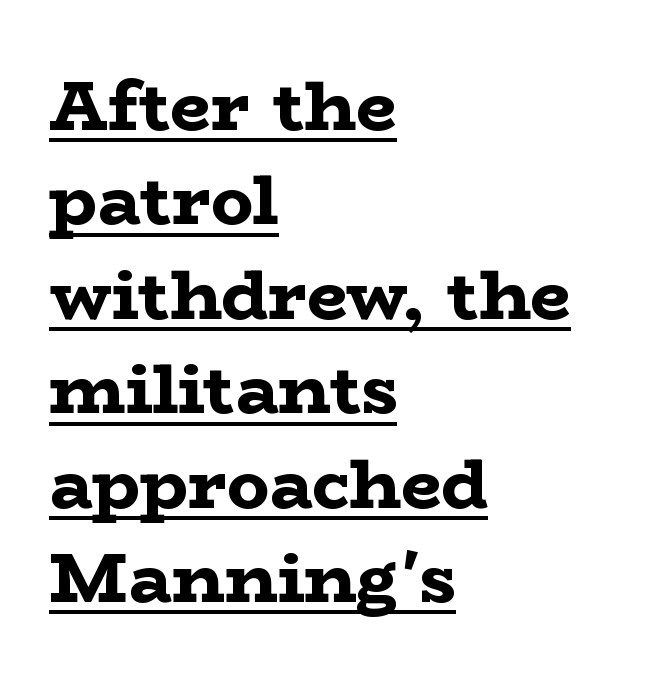
Q: Is the text bold? A: Yes.
Q: Is the text italic (slanted)? A: No, it is upright.
Q: Is the typeface a serif or a sans-serif typeface? A: Serif.
Q: Is the text underlined? A: Yes.
Q: How is the paragraph aligned? A: Left-aligned.
Q: Is the spacing between letters normal or unusually wide? A: Normal.
Q: Is the spacing between lines tight, normal or loose? A: Normal.
Q: Width (condensed, normal, or wide)? A: Wide.
Q: Stroke contrast? A: Low.
Q: x-height? A: Medium.
Q: Monospaced? A: No.
